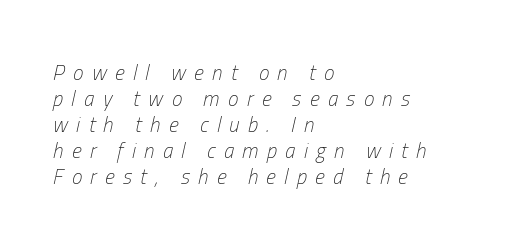
Q: Is the text bold? A: No.
Q: Is the text italic (slanted)? A: Yes, it leans right by about 13 degrees.
Q: Is the text underlined? A: No.
Q: How is the paragraph aligned? A: Left-aligned.
Q: Is the spacing between letters normal or unusually wide? A: Unusually wide.
